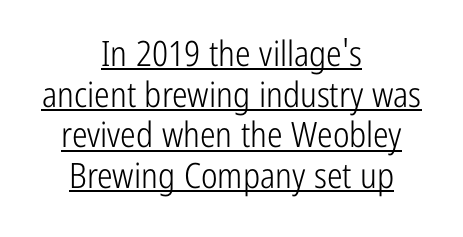
The image shows 35 px light, condensed sans-serif type, upright; set centered, line spacing 1.16x, normal letter spacing, underlined; low stroke contrast and a medium x-height.
